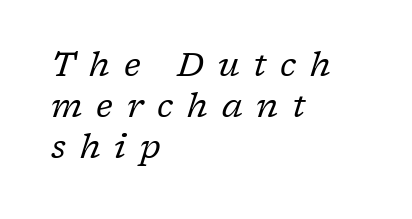
The image shows 34 px regular-weight serif type, italic (leaning right); set left-aligned, line spacing 1.2x, unusually wide letter spacing (+0.41 em), not underlined; low stroke contrast and a medium x-height.
